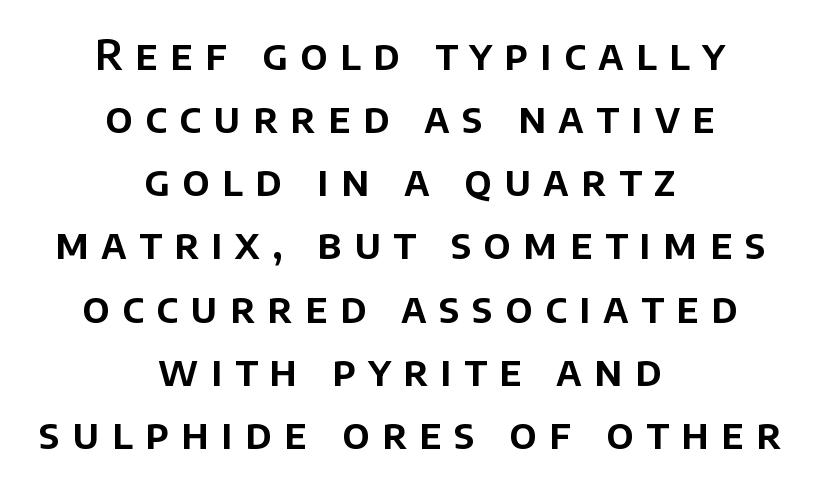
The image shows 41 px sans-serif type, upright; set centered, normal line spacing (1.54x), unusually wide letter spacing (+0.3 em), not underlined; low stroke contrast and a large x-height.
